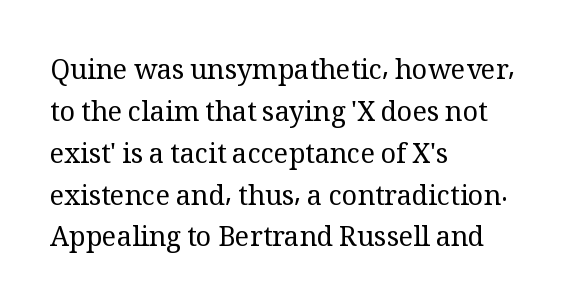
Q: Is the text bold? A: No.
Q: Is the text italic (slanted)? A: No, it is upright.
Q: Is the text underlined? A: No.
Q: How is the paragraph aligned? A: Left-aligned.
Q: Is the spacing between letters normal or unusually wide? A: Normal.
Q: Is the spacing between lines tight, normal or loose? A: Normal.
